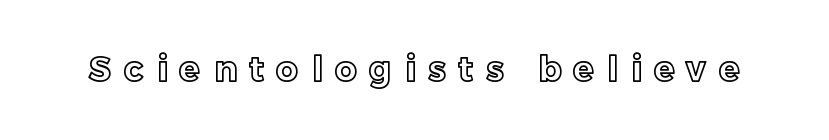
{"italic": "no", "width": "normal", "x_height": "medium", "monospaced": "no", "underline": "no", "letter_spacing": "wide", "letter_spacing_em": 0.38, "glyph_px": 34}
